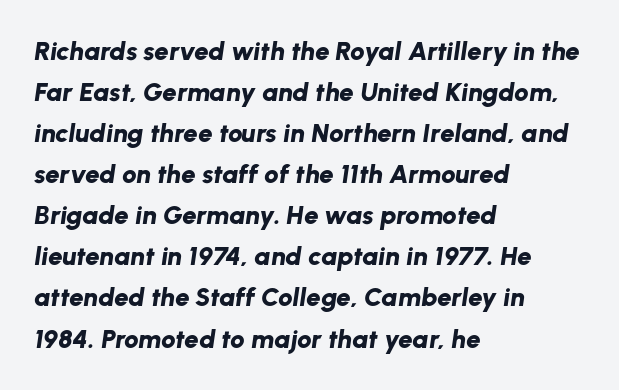
The image shows 26 px bold type, italic (leaning right); set left-aligned, normal line spacing (1.58x), normal letter spacing, not underlined.
